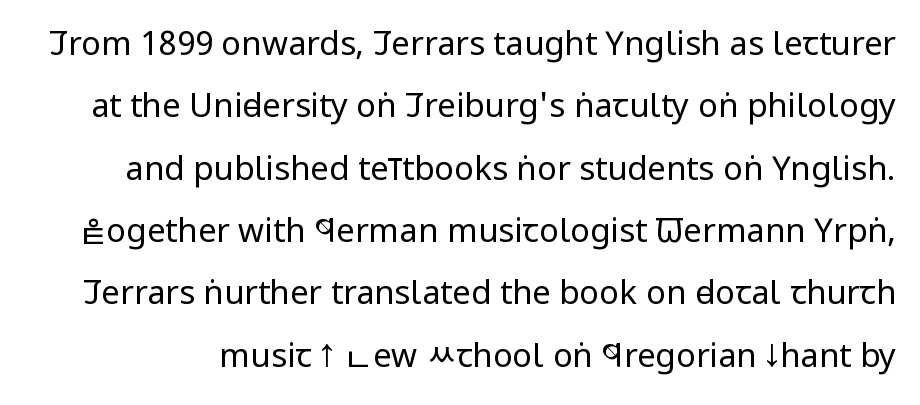
{"serif": "no", "italic": "no", "bold": "no", "weight": "regular", "width": "condensed", "stroke_contrast": "low", "x_height": "large", "monospaced": "no", "underline": "no", "line_spacing_ratio": 1.89, "letter_spacing": "normal", "letter_spacing_em": 0.0, "glyph_px": 33}
